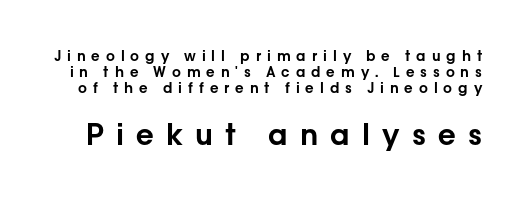
The font's upright variant was chosen for this text. How are the letters spaced? Widely, with obvious added tracking. Plain, unruled lines of type. A typesetter would call this leading minimal, almost set solid. Note the varied advance widths — an 'i' is clearly narrower than an 'm'.
